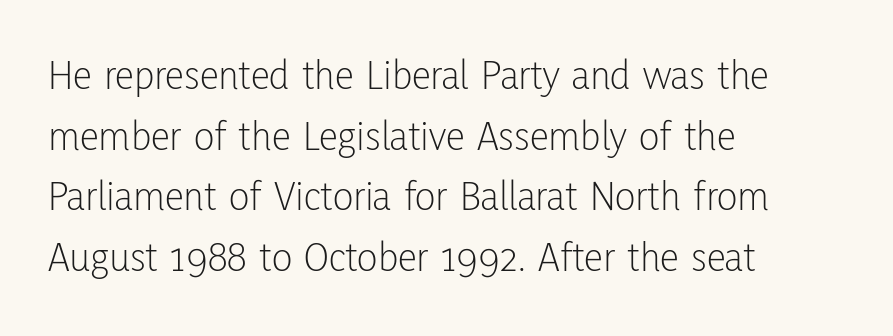
Letters rest on an invisible, unmarked baseline. Which margin do the lines hug? The left one — the right edge is uneven. What kind of face is this? One without serifs — a sans. Horizontal bands of white between lines are of average thickness. How are the letters spaced? Ordinarily, with no added tracking.
